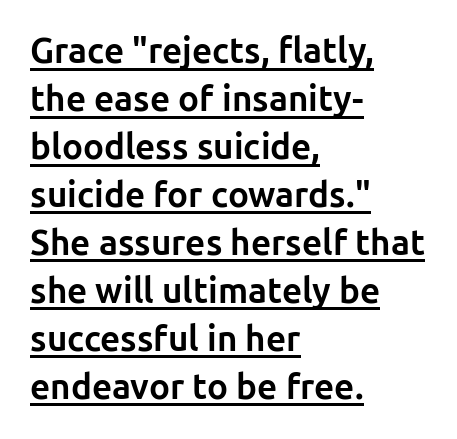
{"serif": "no", "italic": "no", "bold": "yes", "weight": "bold", "width": "normal", "stroke_contrast": "low", "x_height": "medium", "monospaced": "no", "underline": "yes", "align": "left", "line_spacing": "normal", "line_spacing_ratio": 1.37, "letter_spacing": "normal", "letter_spacing_em": 0.0, "glyph_px": 35}
